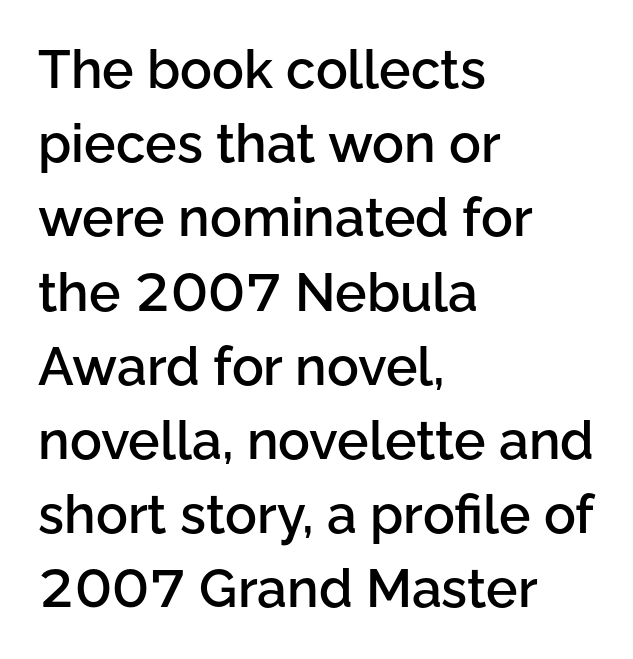
{"serif": "no", "italic": "no", "bold": "semi", "weight": "semibold", "width": "normal", "stroke_contrast": "low", "x_height": "medium", "monospaced": "no", "underline": "no", "align": "left", "line_spacing": "normal", "line_spacing_ratio": 1.4, "letter_spacing": "normal", "letter_spacing_em": 0.0, "glyph_px": 53}
